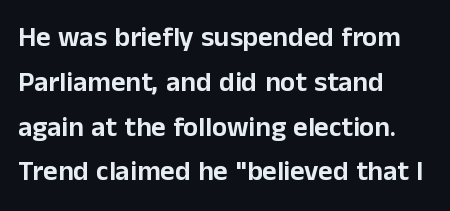
The image shows 28 px sans-serif type, upright; set left-aligned, normal line spacing (1.6x), normal letter spacing, not underlined; low stroke contrast and a medium x-height.
